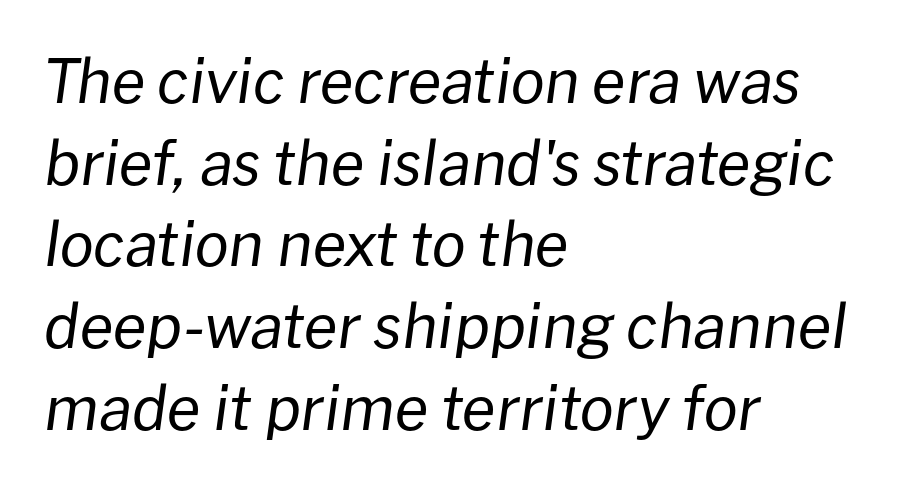
Q: Is the text bold? A: No.
Q: Is the text italic (slanted)? A: Yes, it leans right by about 8 degrees.
Q: Is the text underlined? A: No.
Q: How is the paragraph aligned? A: Left-aligned.
Q: Is the spacing between letters normal or unusually wide? A: Normal.
Q: Is the spacing between lines tight, normal or loose? A: Normal.
Q: Width (condensed, normal, or wide)? A: Normal.
Q: Stroke contrast? A: Low.
Q: x-height? A: Medium.
Q: Monospaced? A: No.
